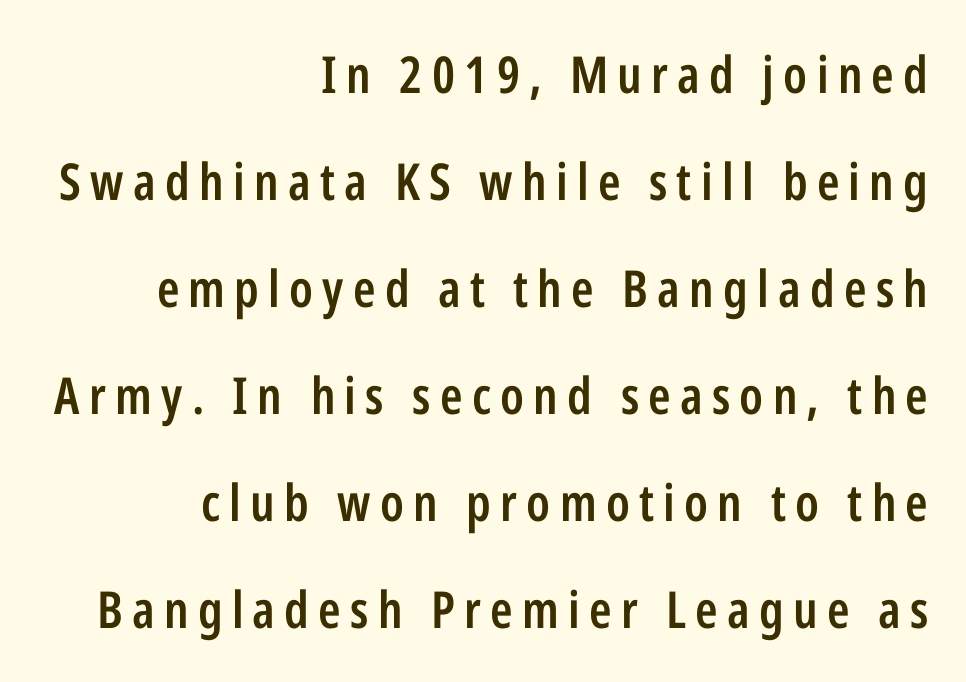
Q: Is the text bold? A: Semi-bold.
Q: Is the text italic (slanted)? A: No, it is upright.
Q: Is the typeface a serif or a sans-serif typeface? A: Sans-serif.
Q: Is the text underlined? A: No.
Q: How is the paragraph aligned? A: Right-aligned.
Q: Is the spacing between lines tight, normal or loose? A: Loose.
Q: Width (condensed, normal, or wide)? A: Condensed.
Q: Stroke contrast? A: Low.
Q: x-height? A: Medium.
Q: Monospaced? A: No.
